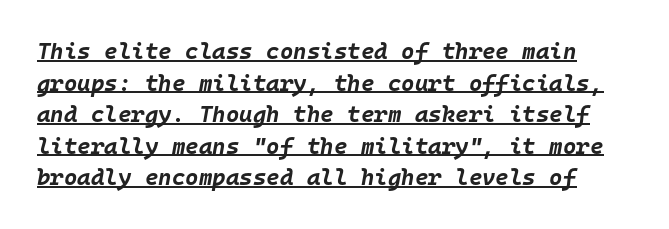
The image shows 23 px bold type, italic (leaning right); set normal line spacing (1.37x), normal letter spacing, underlined.
